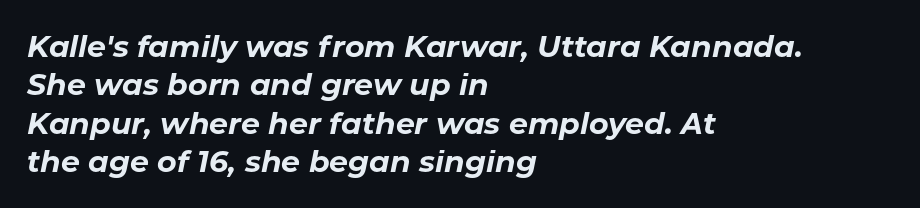
Lines of text with bare space underneath. Compared with an ordinary text face, these strokes are far heavier — a full bold. Is the letter spacing exaggerated? No — it looks like the ordinary default. Horizontal alignment here is leftward, the default for most running prose.
